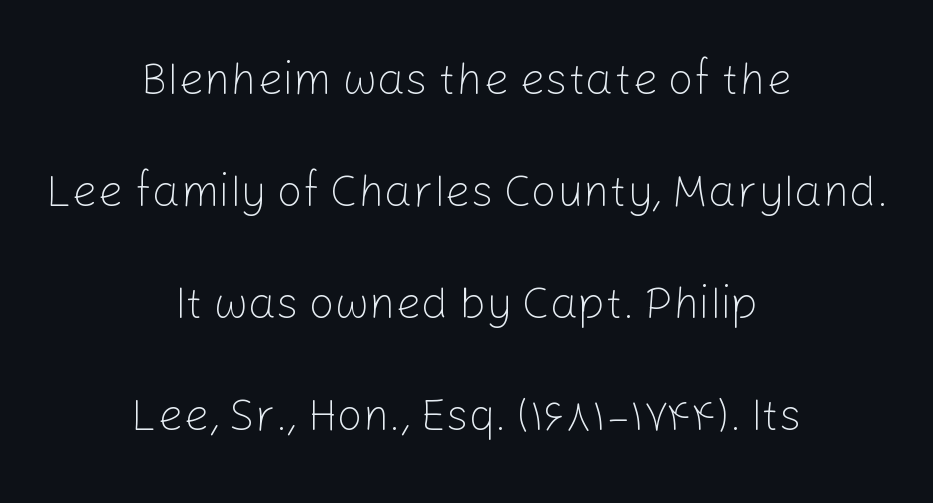
Unlike italic type, these characters show no tilt at all. The face used here is proportionally spaced, like ordinary book or web type. Nothing heavy about these letters — not bold at all. Successive baselines arrive slowly, with a big drop between each. Compared with typical body copy, the letter spacing here is the same. The lines are quadded center.
